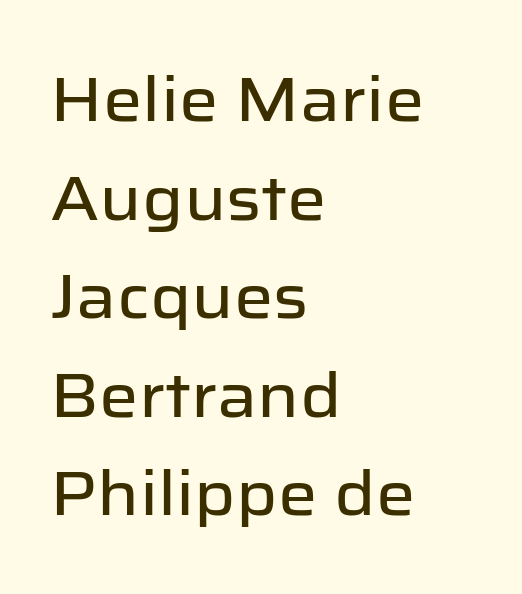
Q: Is the text italic (slanted)? A: No, it is upright.
Q: Is the typeface a serif or a sans-serif typeface? A: Sans-serif.
Q: Is the text underlined? A: No.
Q: How is the paragraph aligned? A: Left-aligned.
Q: Is the spacing between letters normal or unusually wide? A: Normal.
Q: Is the spacing between lines tight, normal or loose? A: Normal.
Q: Width (condensed, normal, or wide)? A: Normal.
Q: Stroke contrast? A: Low.
Q: x-height? A: Medium.
Q: Monospaced? A: No.
